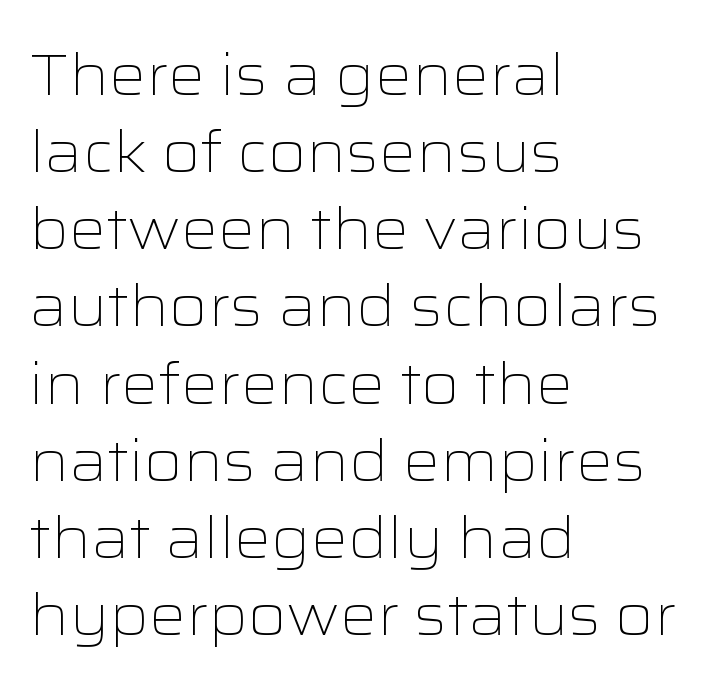
Does the copy run flush right? No — it runs flush left. Observe the absence of serifs on each vertical stroke in this sample. Has an underline been added? It has not. Summary of vertical rhythm: regular, with standard interline spacing. Weight: not bold — regular or lighter.
